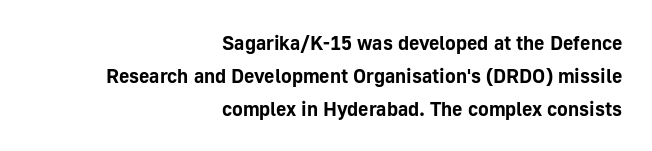
The image shows 20 px bold type, upright; set right-aligned, normal line spacing (1.64x), normal letter spacing, not underlined.
